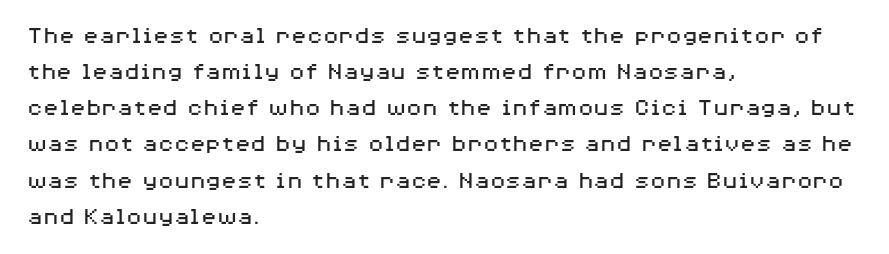
The image shows 26 px text type, upright; set left-aligned, normal line spacing (1.39x), normal letter spacing, not underlined.
